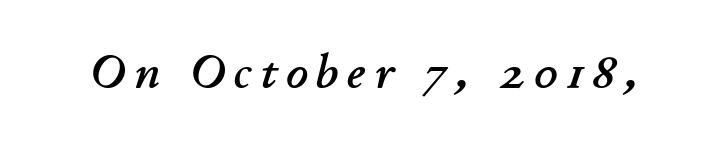
Q: Is the text italic (slanted)? A: Yes, it leans right by about 11 degrees.
Q: Is the text underlined? A: No.
Q: Width (condensed, normal, or wide)? A: Normal.
Q: Stroke contrast? A: Low.
Q: x-height? A: Small.
Q: Monospaced? A: No.
